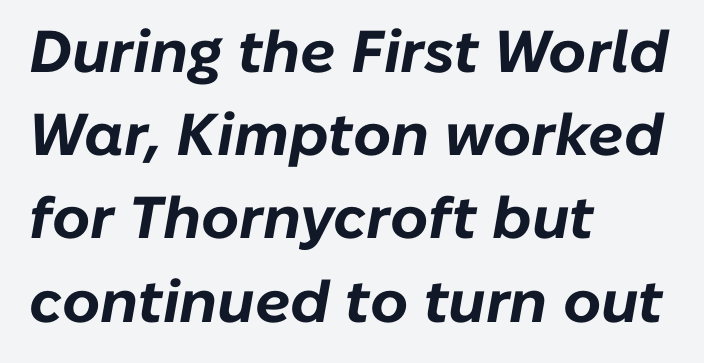
Compared with typical paragraphs, the rows here are spaced about the same. Teacher's note: observe the even left margin — that is flush-left alignment. Anything drawn beneath the words? Only blank space. The passage shown leans; its letterforms are oblique. Letter spacing: default. Do the characters align in a grid? No, the font is proportional.
